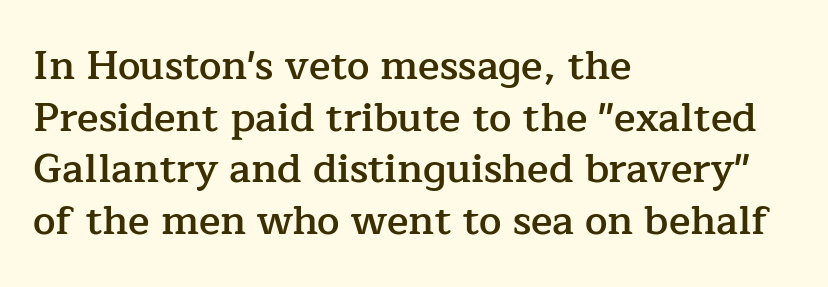
Q: Is the text bold? A: Semi-bold.
Q: Is the text italic (slanted)? A: No, it is upright.
Q: Is the typeface a serif or a sans-serif typeface? A: Serif.
Q: Is the text underlined? A: No.
Q: How is the paragraph aligned? A: Left-aligned.
Q: Is the spacing between letters normal or unusually wide? A: Normal.
Q: Is the spacing between lines tight, normal or loose? A: Normal.
Q: Width (condensed, normal, or wide)? A: Normal.
Q: Stroke contrast? A: Low.
Q: x-height? A: Medium.
Q: Monospaced? A: No.
